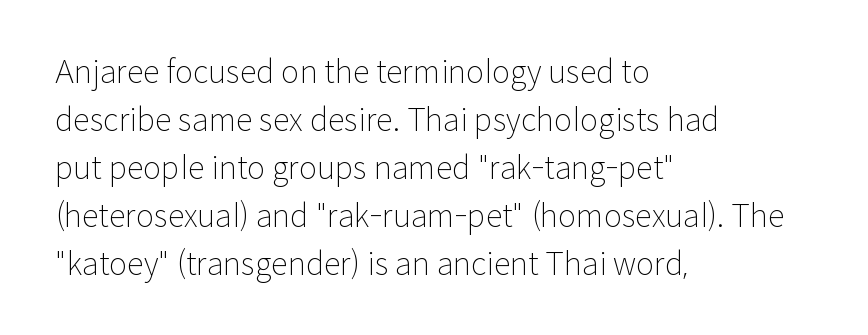
{"serif": "no", "italic": "no", "bold": "no", "weight": "light", "width": "normal", "stroke_contrast": "low", "x_height": "medium", "monospaced": "no", "underline": "no", "align": "left", "line_spacing": "normal", "line_spacing_ratio": 1.55, "letter_spacing": "normal", "letter_spacing_em": 0.0, "glyph_px": 31}
